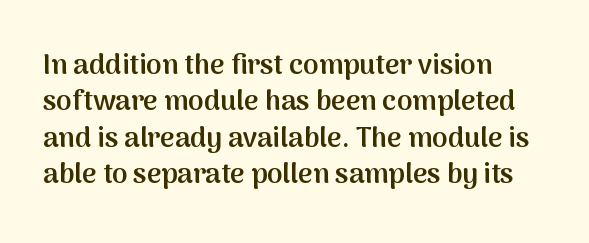
Q: Is the text bold? A: Semi-bold.
Q: Is the text italic (slanted)? A: No, it is upright.
Q: Is the typeface a serif or a sans-serif typeface? A: Sans-serif.
Q: Is the text underlined? A: No.
Q: How is the paragraph aligned? A: Left-aligned.
Q: Is the spacing between letters normal or unusually wide? A: Normal.
Q: Is the spacing between lines tight, normal or loose? A: Normal.
Q: Width (condensed, normal, or wide)? A: Normal.
Q: Stroke contrast? A: Medium.
Q: x-height? A: Medium.
Q: Monospaced? A: No.
